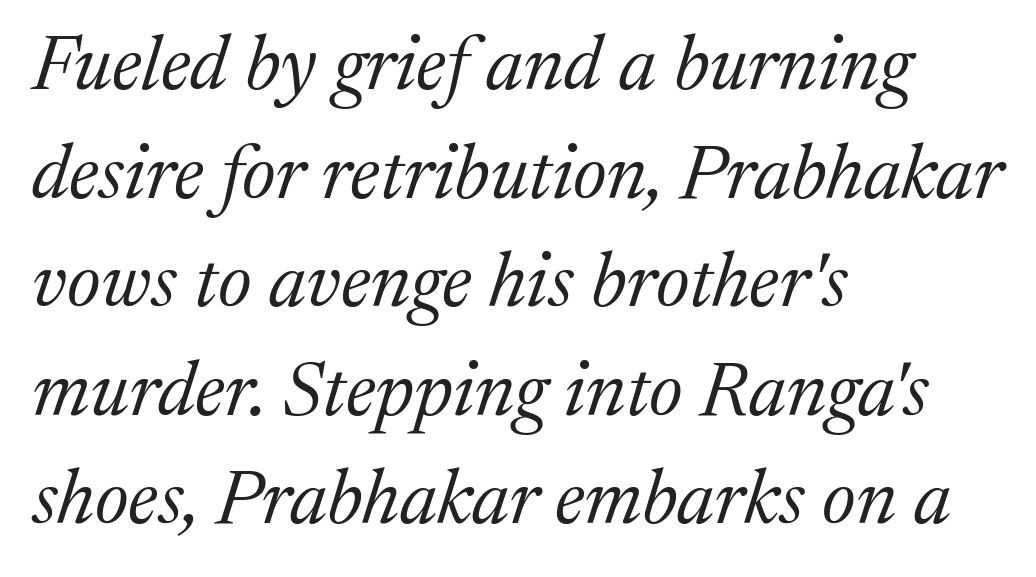
Q: Is the text bold? A: No.
Q: Is the text italic (slanted)? A: Yes, it leans right by about 17 degrees.
Q: Is the typeface a serif or a sans-serif typeface? A: Serif.
Q: Is the text underlined? A: No.
Q: How is the paragraph aligned? A: Left-aligned.
Q: Is the spacing between letters normal or unusually wide? A: Normal.
Q: Is the spacing between lines tight, normal or loose? A: Normal.
Q: Width (condensed, normal, or wide)? A: Normal.
Q: Stroke contrast? A: Medium.
Q: x-height? A: Medium.
Q: Monospaced? A: No.
